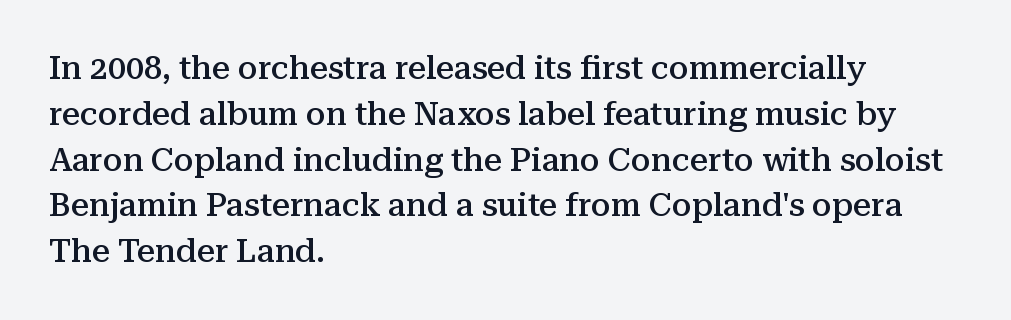
{"serif": "yes", "italic": "no", "bold": "semi", "weight": "semibold", "width": "normal", "stroke_contrast": "medium", "x_height": "medium", "monospaced": "no", "underline": "no", "align": "left", "line_spacing": "normal", "line_spacing_ratio": 1.43, "letter_spacing": "normal", "letter_spacing_em": 0.0, "glyph_px": 32}
